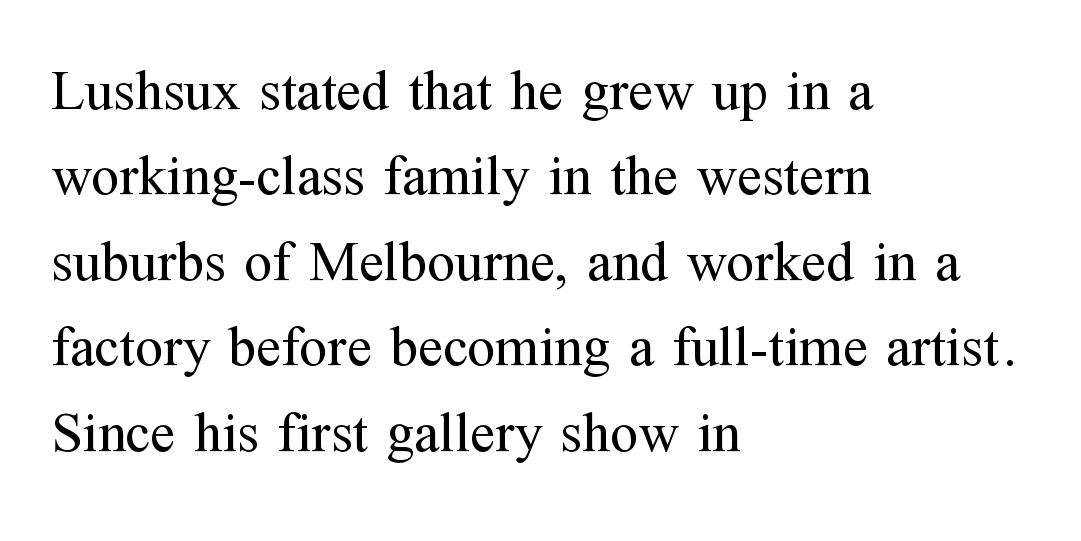
The passage is arranged the way most books set body copy — flush left. The letters sit at their default tracking, neither squeezed nor spread. Think of a printed novel: that variable character pitch is what you see here. This rendering employs a face with finishing strokes, i.e., a serif.
